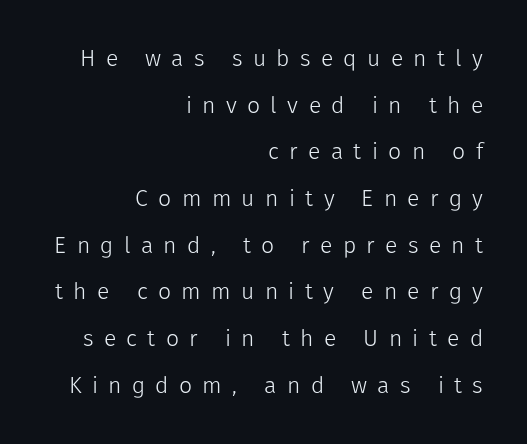
Q: Is the text bold? A: No.
Q: Is the text italic (slanted)? A: No, it is upright.
Q: Is the text underlined? A: No.
Q: How is the paragraph aligned? A: Right-aligned.
Q: Is the spacing between letters normal or unusually wide? A: Unusually wide.
Q: Is the spacing between lines tight, normal or loose? A: Loose.
